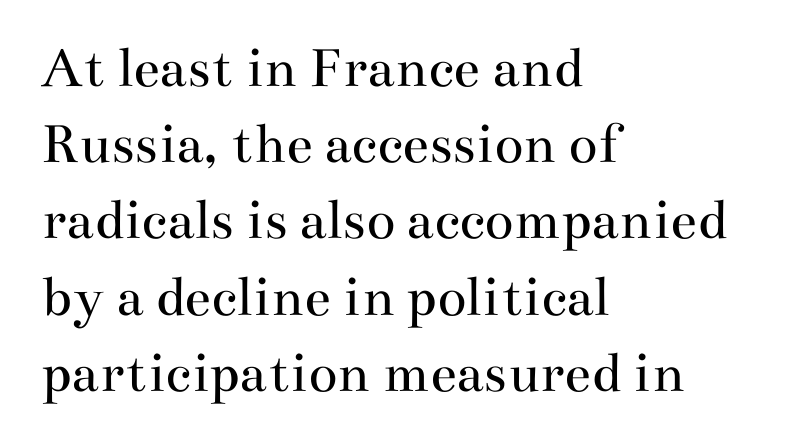
{"serif": "yes", "italic": "no", "bold": "no", "weight": "regular", "width": "wide", "stroke_contrast": "medium", "x_height": "small", "monospaced": "no", "underline": "no", "align": "left", "line_spacing": "normal", "line_spacing_ratio": 1.27, "letter_spacing": "normal", "letter_spacing_em": 0.0, "glyph_px": 60}
